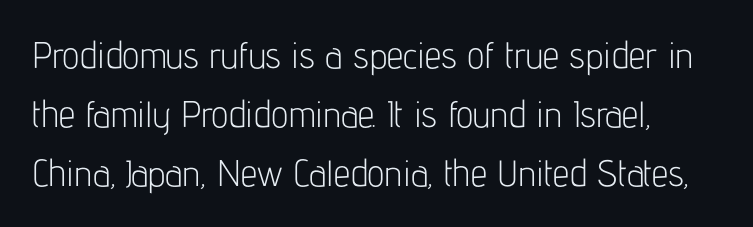
The image shows 37 px light, condensed sans-serif type, upright; set left-aligned, normal line spacing (1.59x), normal letter spacing, not underlined; low stroke contrast and a medium x-height.
